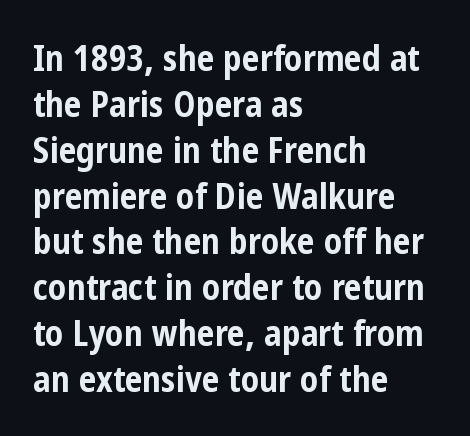
Q: Is the text bold? A: Yes.
Q: Is the text italic (slanted)? A: No, it is upright.
Q: Is the typeface a serif or a sans-serif typeface? A: Sans-serif.
Q: Is the text underlined? A: No.
Q: How is the paragraph aligned? A: Left-aligned.
Q: Is the spacing between letters normal or unusually wide? A: Normal.
Q: Is the spacing between lines tight, normal or loose? A: Normal.
Q: Width (condensed, normal, or wide)? A: Condensed.
Q: Stroke contrast? A: Low.
Q: x-height? A: Medium.
Q: Monospaced? A: No.
